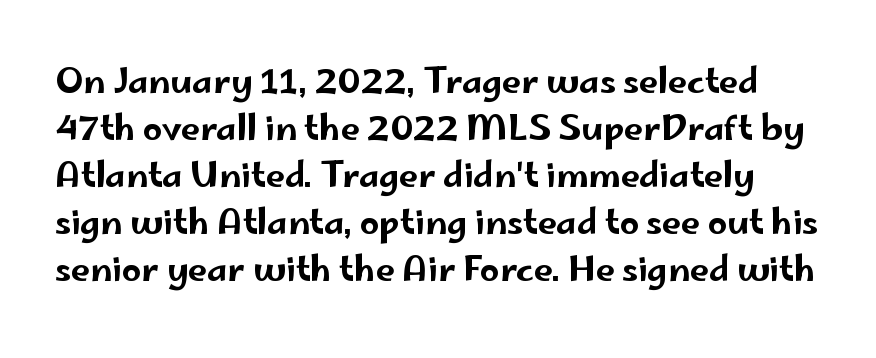
The gaps between neighbouring characters are ordinary and unremarkable. A clean baseline with only descenders dipping below it. One glance says typical: line gaps are just what's usual. If you drew a line through each stem, it would be perfectly vertical. To sum up the face: it is a sans, with no serifs.
